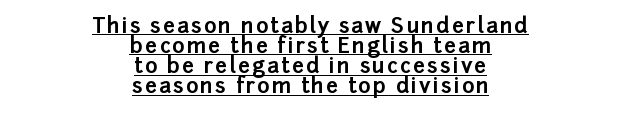
Q: Is the text bold? A: Yes.
Q: Is the text italic (slanted)? A: No, it is upright.
Q: Is the text underlined? A: Yes.
Q: How is the paragraph aligned? A: Centered.
Q: Is the spacing between lines tight, normal or loose? A: Tight.
